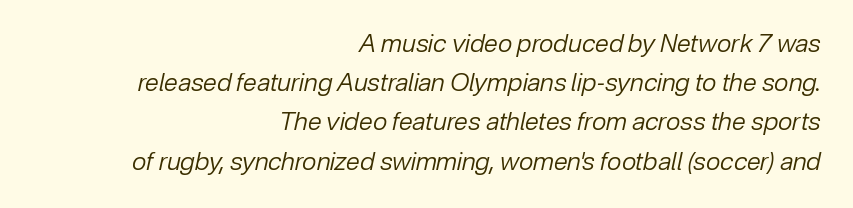
The leading is moderate, giving the passage an even texture. The whole block is typeset with a tilt. Line ends are locked; line starts wander. The typesetting does not lean heavy: it is not bold. Is the letter spacing exaggerated? No — it looks like the ordinary default. Descenders are the only things crossing below the line.
